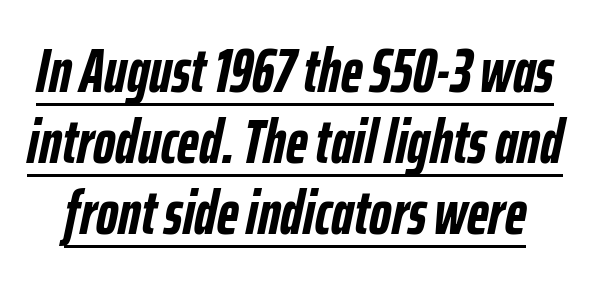
The image shows 61 px semibold, condensed type, italic (leaning right); set line spacing 1.16x, normal letter spacing, underlined; low stroke contrast and a medium x-height.
